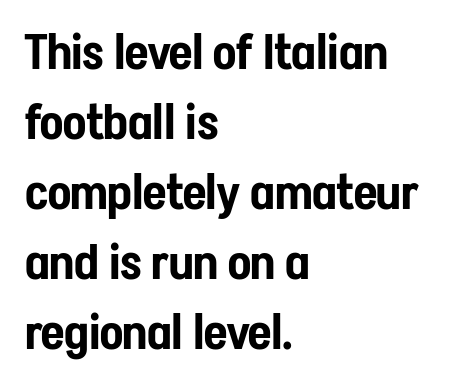
The image shows 48 px condensed sans-serif type, upright; set left-aligned, normal line spacing (1.46x), normal letter spacing, not underlined; low stroke contrast and a medium x-height.
